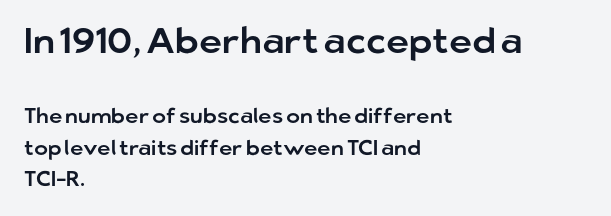
Q: Is the text italic (slanted)? A: No, it is upright.
Q: Is the typeface a serif or a sans-serif typeface? A: Sans-serif.
Q: Is the text underlined? A: No.
Q: How is the paragraph aligned? A: Left-aligned.
Q: Is the spacing between letters normal or unusually wide? A: Normal.
Q: Is the spacing between lines tight, normal or loose? A: Normal.
Q: Which block of text is set in a larger size, the first (top) or the second (bottom)? A: The first (top) one.
Q: Width (condensed, normal, or wide)? A: Normal.
Q: Stroke contrast? A: Low.
Q: x-height? A: Medium.
Q: Monospaced? A: No.
